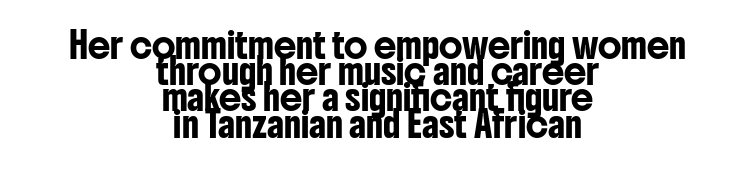
Rows of type sit shoulder to shoulder in the vertical direction. Notice how the stems are strictly vertical — no italics here. Notice how the passage keeps no hard edge, just a central spine. The string is rendered with underlining switched off.
